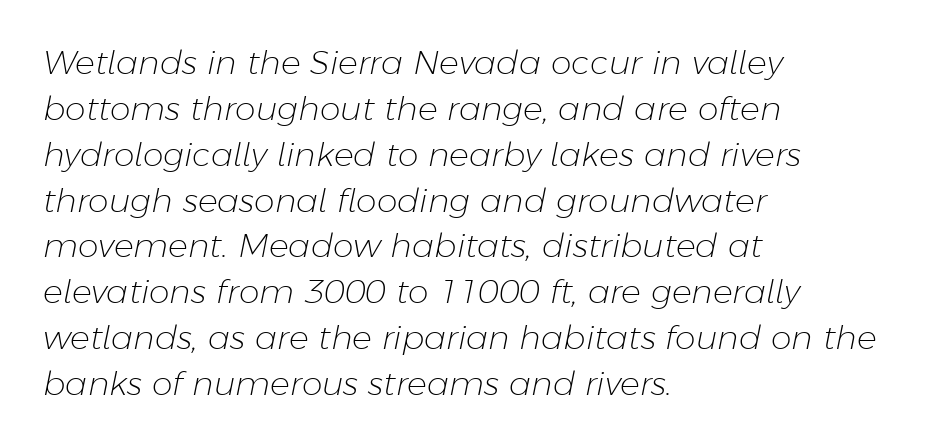
{"italic": "yes", "lean": "right", "slant_degrees": 11, "bold": "no", "weight": "light", "width": "normal", "stroke_contrast": "low", "x_height": "medium", "monospaced": "no", "underline": "no", "align": "left", "line_spacing": "normal", "line_spacing_ratio": 1.39, "letter_spacing": "normal", "letter_spacing_em": 0.0, "glyph_px": 33}
